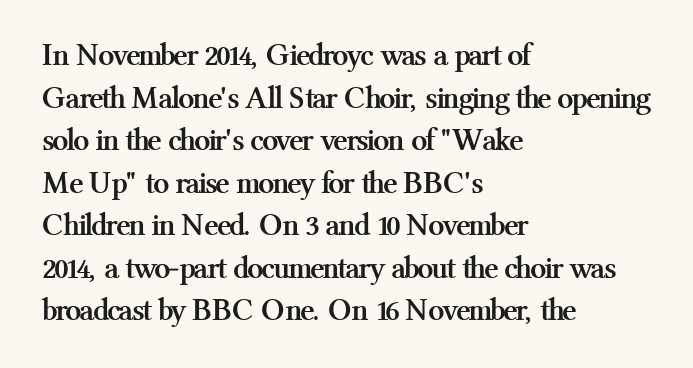
Q: Is the text bold? A: Yes.
Q: Is the text italic (slanted)? A: No, it is upright.
Q: Is the typeface a serif or a sans-serif typeface? A: Serif.
Q: Is the text underlined? A: No.
Q: How is the paragraph aligned? A: Left-aligned.
Q: Is the spacing between letters normal or unusually wide? A: Normal.
Q: Is the spacing between lines tight, normal or loose? A: Normal.
Q: Width (condensed, normal, or wide)? A: Normal.
Q: Stroke contrast? A: Medium.
Q: x-height? A: Medium.
Q: Monospaced? A: No.
